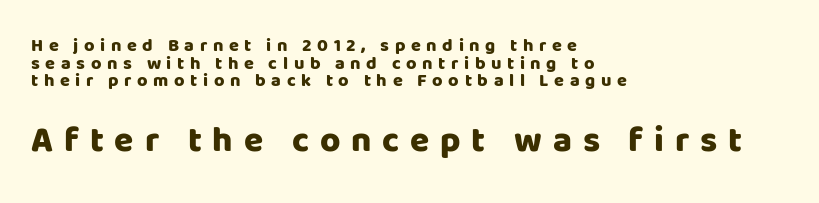
Tracking here is generous; glyphs stand well apart from one another. The specimen omits any rule beneath the text block's lines. These lines are rendered in a variable-pitch font. Alignment: flush left. This is sans-serif lettering, the kind often seen on screens and signage.
